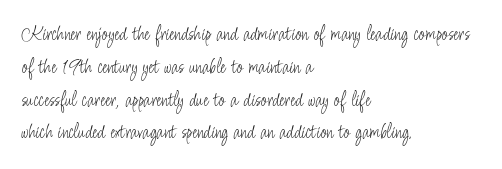
The image shows 22 px text type; set left-aligned, normal line spacing (1.49x), normal letter spacing, not underlined.
